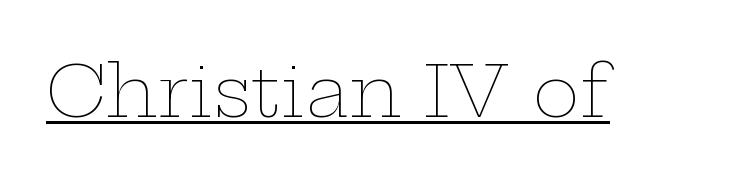
The image shows 71 px thin, wide type, upright; set normal letter spacing, underlined; low stroke contrast and a medium x-height.
